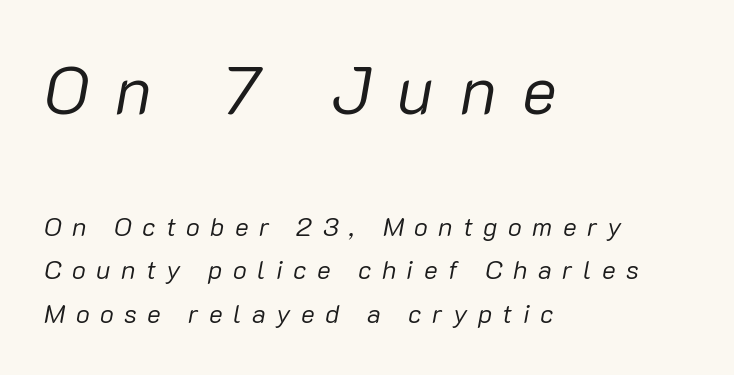
The image shows 66 px regular-weight type, italic (leaning right); set left-aligned, normal line spacing (1.68x), unusually wide letter spacing (+0.4 em), not underlined; the first (top) block is 2.54x larger; low stroke contrast and a medium x-height.
